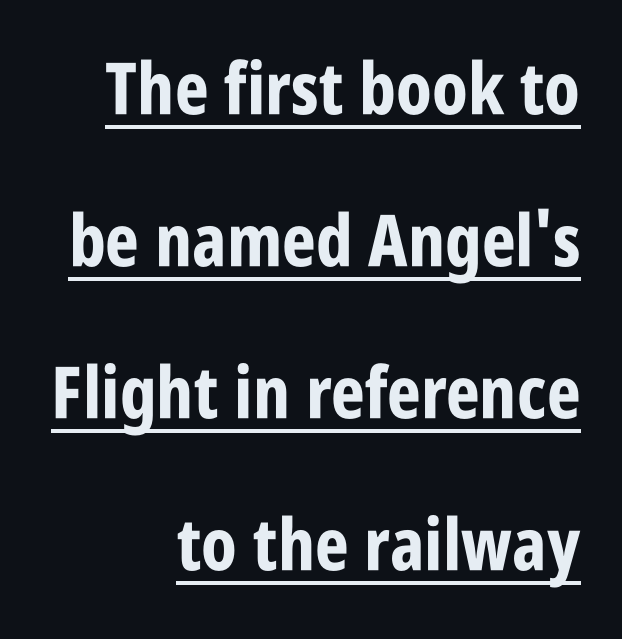
The passage shown is underscored from start to finish. Does the weight exceed regular? Yes, all the way to bold. Looks like regular typesetting: each glyph gets only the width it needs. Nothing unusual about the tracking: characters are spaced as the font intends.
